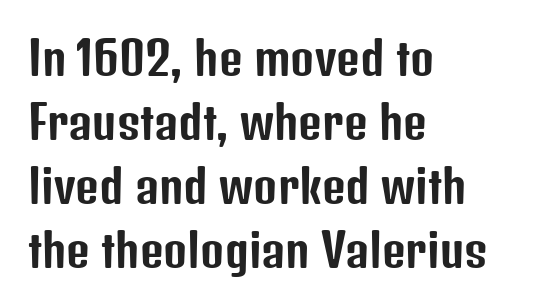
The image shows 46 px condensed sans-serif type, upright; set left-aligned, normal line spacing (1.39x), normal letter spacing, not underlined; low stroke contrast and a medium x-height.
